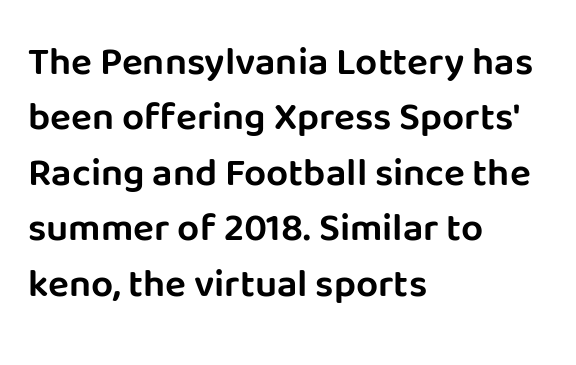
{"serif": "no", "italic": "no", "width": "normal", "stroke_contrast": "low", "x_height": "large", "monospaced": "no", "underline": "no", "align": "left", "line_spacing": "normal", "line_spacing_ratio": 1.42, "letter_spacing": "normal", "letter_spacing_em": 0.0, "glyph_px": 39}
